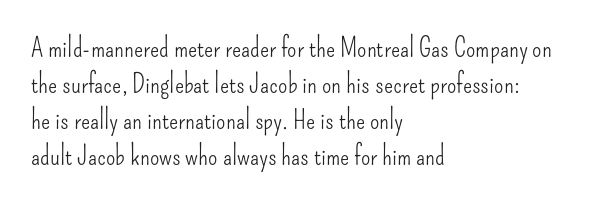
Q: Is the text bold? A: No.
Q: Is the text italic (slanted)? A: No, it is upright.
Q: Is the text underlined? A: No.
Q: How is the paragraph aligned? A: Left-aligned.
Q: Is the spacing between letters normal or unusually wide? A: Normal.
Q: Is the spacing between lines tight, normal or loose? A: Normal.
